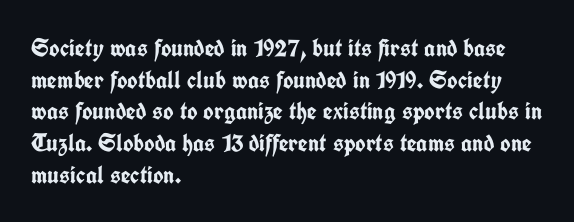
{"italic": "no", "bold": "yes", "underline": "no", "align": "left", "line_spacing": "normal", "line_spacing_ratio": 1.27, "letter_spacing": "normal", "letter_spacing_em": 0.0, "glyph_px": 25}
